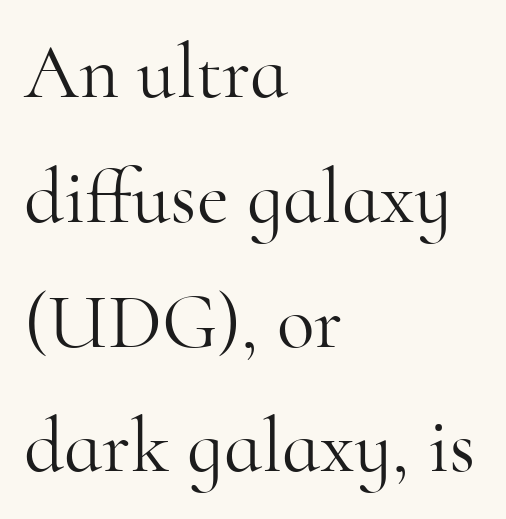
Q: Is the text bold? A: No.
Q: Is the text italic (slanted)? A: No, it is upright.
Q: Is the typeface a serif or a sans-serif typeface? A: Serif.
Q: Is the text underlined? A: No.
Q: How is the paragraph aligned? A: Left-aligned.
Q: Is the spacing between letters normal or unusually wide? A: Normal.
Q: Is the spacing between lines tight, normal or loose? A: Normal.
Q: Width (condensed, normal, or wide)? A: Normal.
Q: Stroke contrast? A: High.
Q: x-height? A: Small.
Q: Monospaced? A: No.
